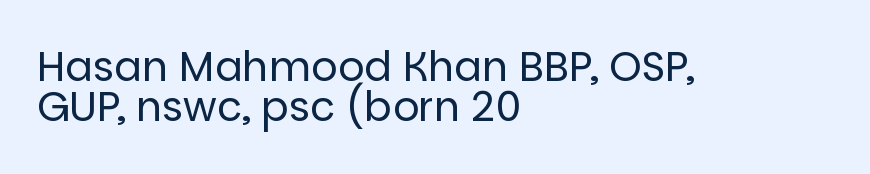
The image shows 41 px regular-weight sans-serif type, upright; set left-aligned, tight line spacing (0.98x), normal letter spacing, not underlined; low stroke contrast and a large x-height.
